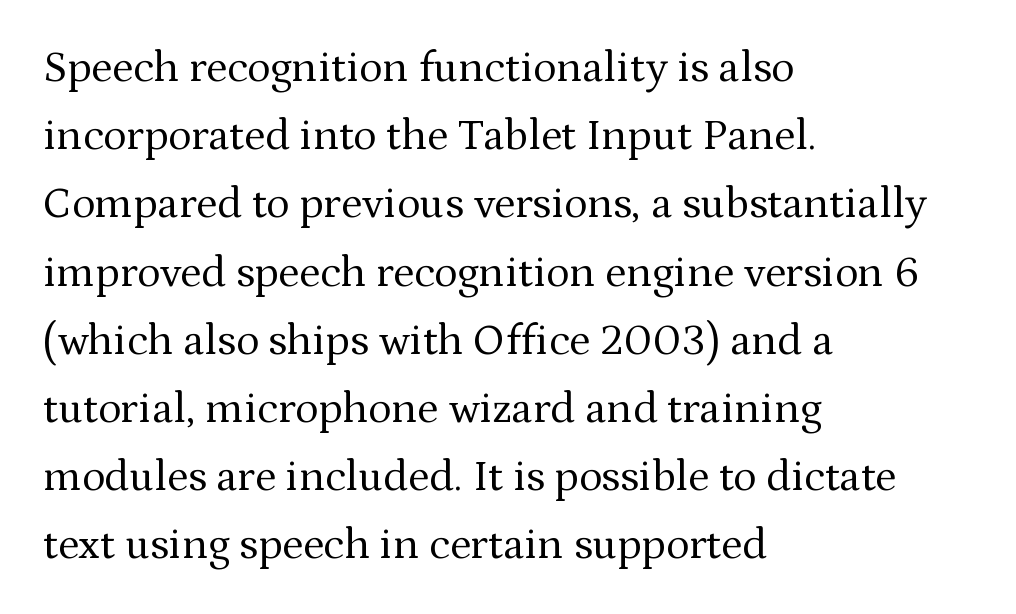
Q: Is the text bold? A: No.
Q: Is the text italic (slanted)? A: No, it is upright.
Q: Is the typeface a serif or a sans-serif typeface? A: Serif.
Q: Is the text underlined? A: No.
Q: How is the paragraph aligned? A: Left-aligned.
Q: Is the spacing between letters normal or unusually wide? A: Normal.
Q: Is the spacing between lines tight, normal or loose? A: Normal.
Q: Width (condensed, normal, or wide)? A: Normal.
Q: Stroke contrast? A: Medium.
Q: x-height? A: Medium.
Q: Monospaced? A: No.
